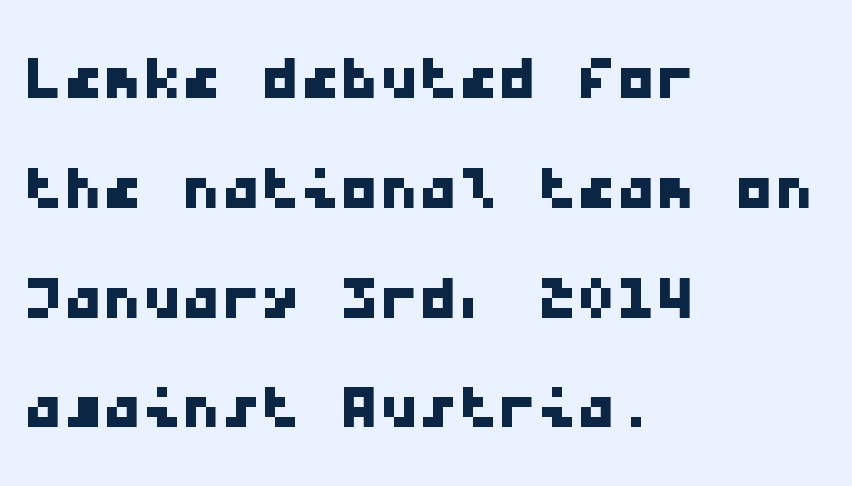
The image shows 79 px wide sans-serif type, monospaced; set left-aligned, normal line spacing (1.39x), normal letter spacing, not underlined; low stroke contrast and a medium x-height.
